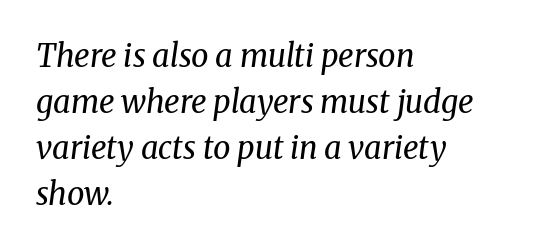
Vertical spacing — default. The space beneath each line is pristine and unruled. Looks like regular typesetting: each glyph gets only the width it needs. You can tell it's italic because the verticals aren't actually vertical.
